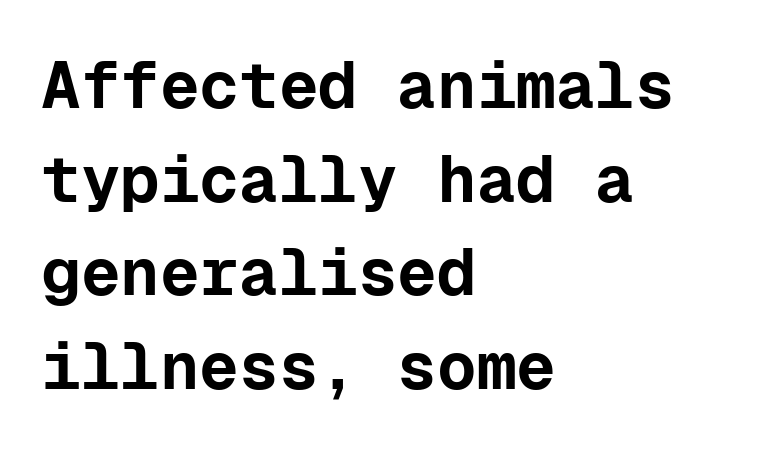
{"serif": "no", "italic": "no", "bold": "yes", "weight": "bold", "width": "normal", "stroke_contrast": "low", "x_height": "medium", "monospaced": "yes", "underline": "no", "align": "left", "line_spacing": "normal", "line_spacing_ratio": 1.42, "letter_spacing": "normal", "letter_spacing_em": 0.0, "glyph_px": 66}
